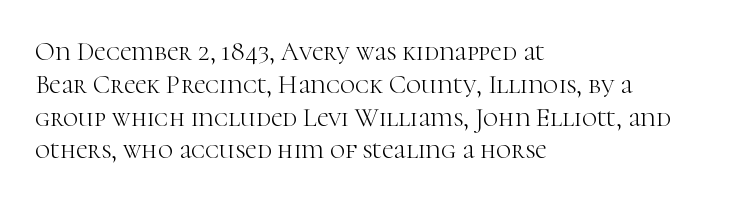
Q: Is the text bold? A: No.
Q: Is the text italic (slanted)? A: No, it is upright.
Q: Is the text underlined? A: No.
Q: How is the paragraph aligned? A: Left-aligned.
Q: Is the spacing between letters normal or unusually wide? A: Normal.
Q: Is the spacing between lines tight, normal or loose? A: Normal.
